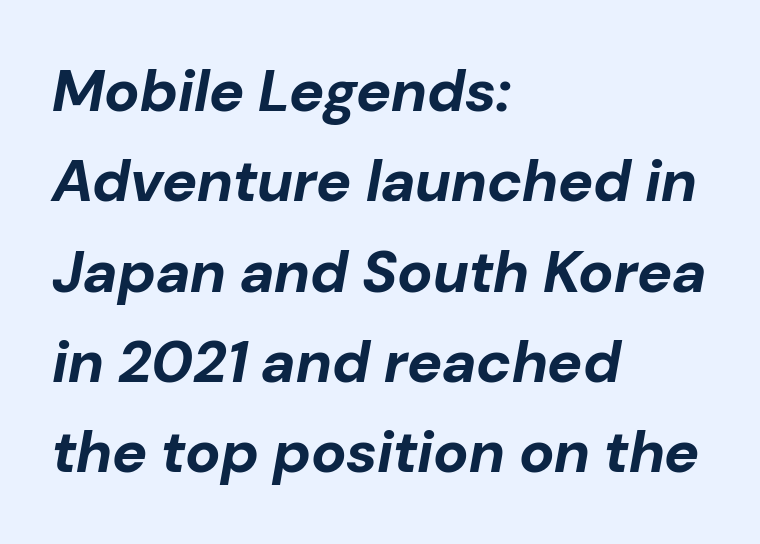
Q: Is the text bold? A: Yes.
Q: Is the text italic (slanted)? A: Yes, it leans right by about 10 degrees.
Q: Is the text underlined? A: No.
Q: How is the paragraph aligned? A: Left-aligned.
Q: Is the spacing between letters normal or unusually wide? A: Normal.
Q: Is the spacing between lines tight, normal or loose? A: Normal.
Q: Width (condensed, normal, or wide)? A: Normal.
Q: Stroke contrast? A: Low.
Q: x-height? A: Medium.
Q: Monospaced? A: No.
